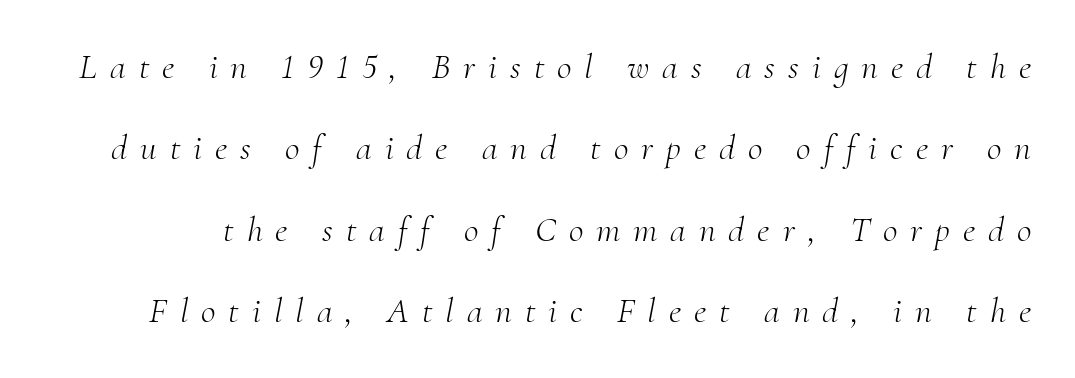
Q: Is the text bold? A: No.
Q: Is the text italic (slanted)? A: Yes, it leans right by about 10 degrees.
Q: Is the typeface a serif or a sans-serif typeface? A: Serif.
Q: Is the text underlined? A: No.
Q: Is the spacing between letters normal or unusually wide? A: Unusually wide.
Q: Is the spacing between lines tight, normal or loose? A: Loose.
Q: Width (condensed, normal, or wide)? A: Normal.
Q: Stroke contrast? A: Medium.
Q: x-height? A: Small.
Q: Monospaced? A: No.
